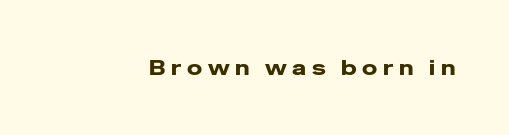
{"italic": "no", "bold": "yes", "underline": "no", "letter_spacing": "wide", "letter_spacing_em": 0.28, "glyph_px": 20}
